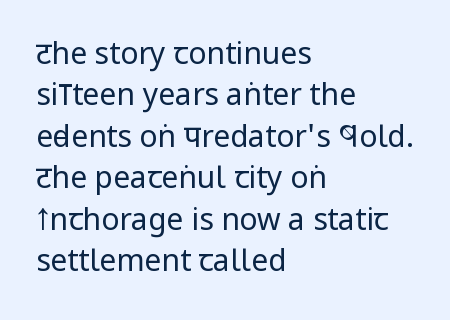
Each letter's strokes conclude bluntly, with no projecting serifs. The letters stand upright; this is a roman face. A quiet, ordinary-to-light weight characterises the typeface. Is the block centered? No — it sits flush against the left margin.
